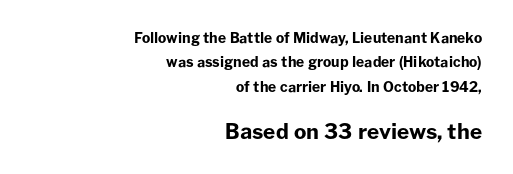
{"italic": "no", "bold": "yes", "underline": "no", "align": "right", "line_spacing_ratio": 1.74, "letter_spacing": "normal", "letter_spacing_em": 0.0, "larger_block": "second", "size_ratio": 1.5, "glyph_px": 21}
